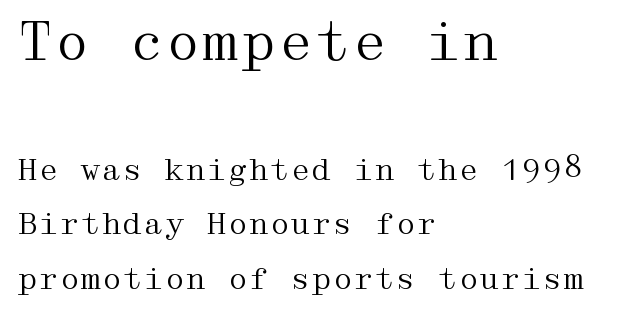
Q: Is the text bold? A: No.
Q: Is the text italic (slanted)? A: No, it is upright.
Q: Is the typeface a serif or a sans-serif typeface? A: Serif.
Q: Is the text underlined? A: No.
Q: How is the paragraph aligned? A: Left-aligned.
Q: Is the spacing between letters normal or unusually wide? A: Normal.
Q: Which block of text is set in a larger size, the first (top) or the second (bottom)? A: The first (top) one.
Q: Width (condensed, normal, or wide)? A: Wide.
Q: Stroke contrast? A: Medium.
Q: x-height? A: Medium.
